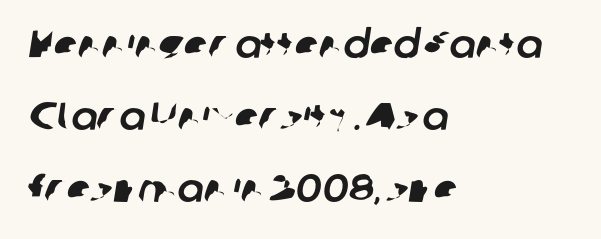
Regarding serifs, this sample does without them. Tracking here is standard; glyphs follow each other at the usual distance. Note the varied advance widths — an 'i' is clearly narrower than an 'm'. Notice how the passage keeps a crisp vertical edge on the left only. The zone under the glyphs is completely vacant.
